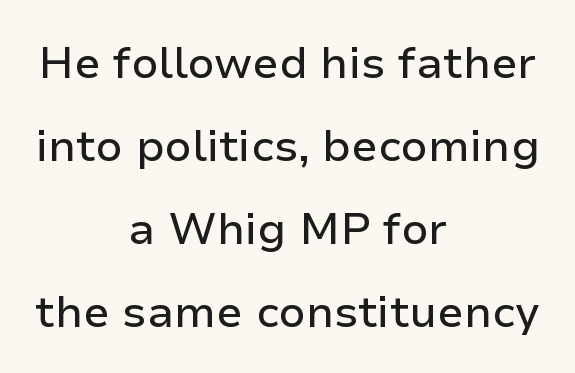
The image shows 44 px sans-serif type, upright; set centered, line spacing 1.89x, normal letter spacing, not underlined; low stroke contrast and a medium x-height.
